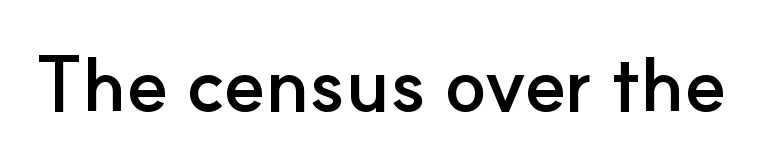
Check where the strokes stop: nothing finishes them off — pure sans. The specimen reads as upright at a glance. Check under the words: just untouched page. Each letter keeps its own natural width here, so spacing adapts to shape.
